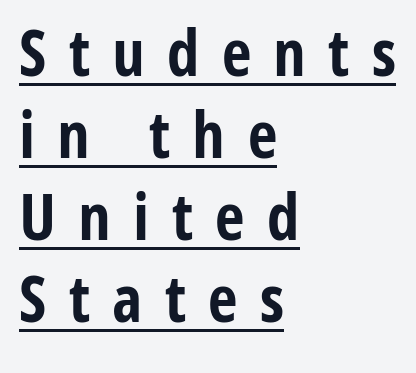
{"serif": "no", "italic": "no", "bold": "yes", "weight": "bold", "width": "condensed", "stroke_contrast": "low", "x_height": "medium", "monospaced": "no", "underline": "yes", "align": "left", "line_spacing": "normal", "line_spacing_ratio": 1.26, "letter_spacing": "wide", "letter_spacing_em": 0.34, "glyph_px": 65}
